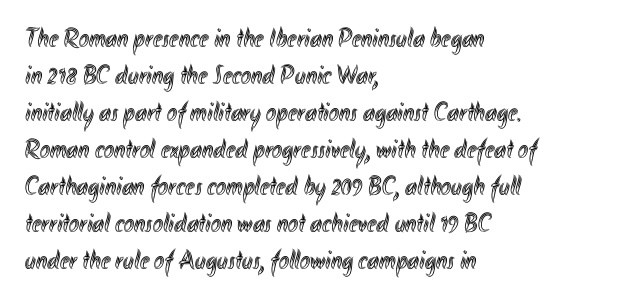
A typesetter would call this zero additional tracking. Notice how descenders clear the ascenders below comfortably — that's standard leading. Letters rest on an invisible, unmarked baseline.
